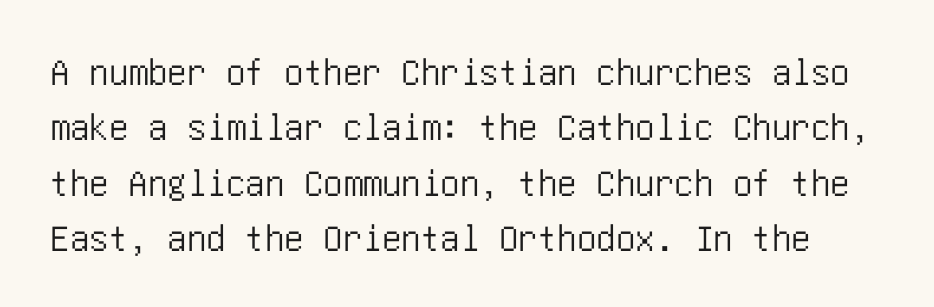
The image shows 39 px condensed sans-serif type, upright; set normal line spacing (1.42x), normal letter spacing, not underlined; low stroke contrast and a large x-height.
